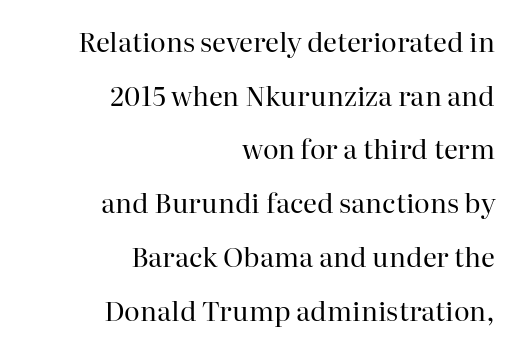
{"italic": "no", "bold": "no", "underline": "no", "align": "right", "line_spacing": "loose", "line_spacing_ratio": 1.99, "letter_spacing": "normal", "letter_spacing_em": 0.0, "glyph_px": 27}
